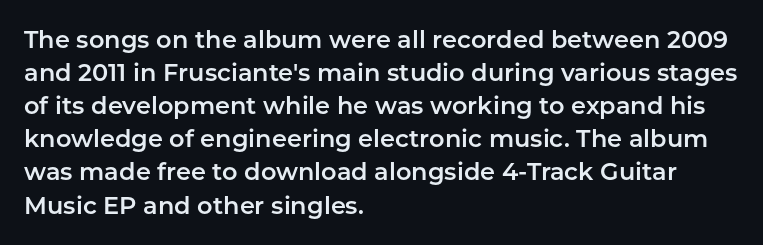
Q: Is the text italic (slanted)? A: No, it is upright.
Q: Is the text underlined? A: No.
Q: How is the paragraph aligned? A: Left-aligned.
Q: Is the spacing between letters normal or unusually wide? A: Normal.
Q: Is the spacing between lines tight, normal or loose? A: Normal.
